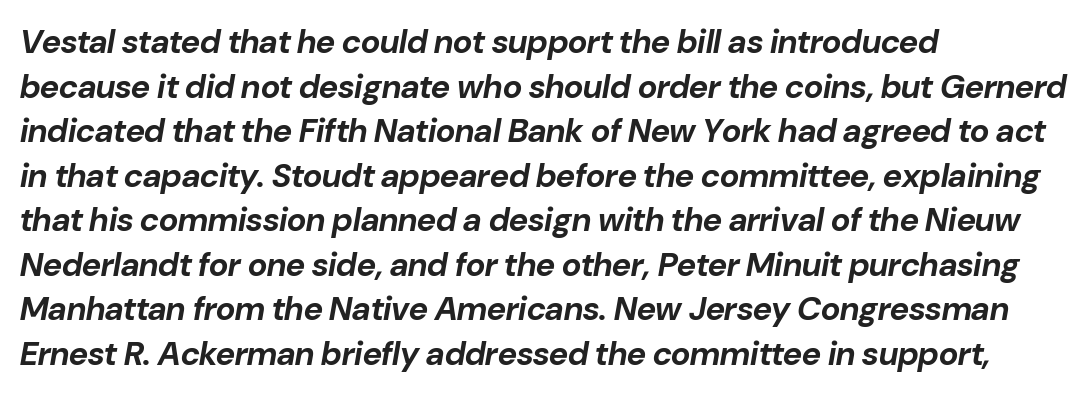
Yep, that's italic — everything's leaning. Regular leading. Typeset ragged right — the left edge is the straight one. Proportional: the letters do not fall into vertical columns. The space beneath each line is pristine and unruled.
